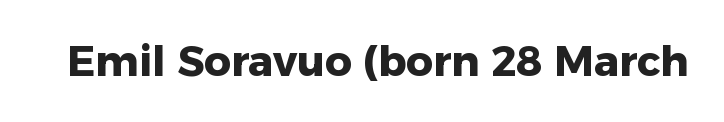
{"serif": "no", "italic": "no", "bold": "yes", "weight": "heavy", "width": "normal", "stroke_contrast": "low", "x_height": "medium", "monospaced": "no", "underline": "no", "letter_spacing": "normal", "letter_spacing_em": 0.0, "glyph_px": 42}
